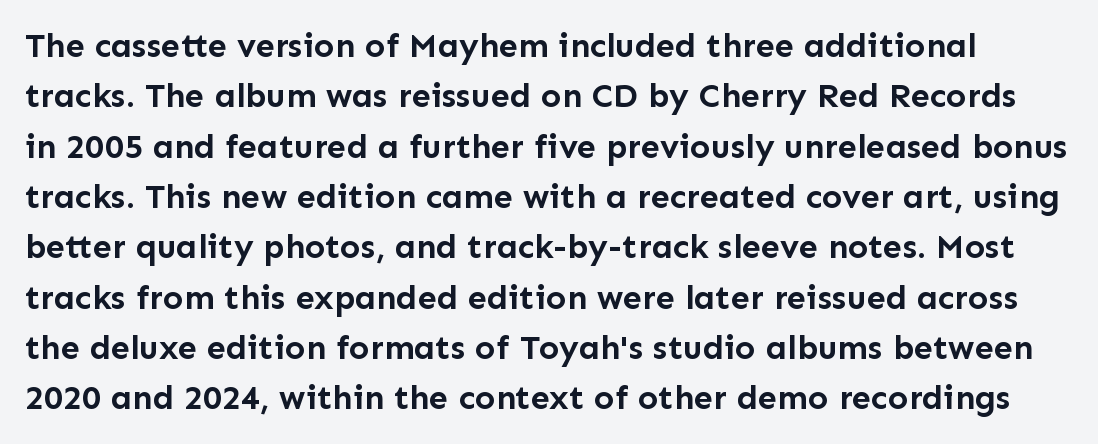
The horizontal fit of the characters is conventional and even. The rendering shows plain stroke endings on the letterforms — a sans-serif design. The rendering uses natural spacing where letterforms have individual widths. Typographic density is high because the face is bold. Regarding leading, the lines here are spaced in the standard way.
